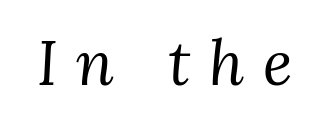
Display-style spreading of the glyphs; the letterfit is very open. This sample uses a serif face. Do the characters align in a grid? No, the font is proportional. If you drew a line through each stem, it would be angled.
